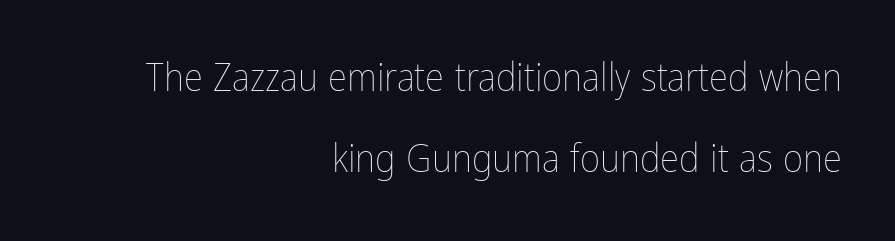
The area under the type is left untouched. This reads as an unemphasized weight, regular at the heaviest. Teacher's note: observe the even right margin — that is flush-right alignment. Italic? Not at all — the glyphs are vertical. One glance says open: line gaps are wider than usual. Tracking value appears to be zero — textbook default spacing.
